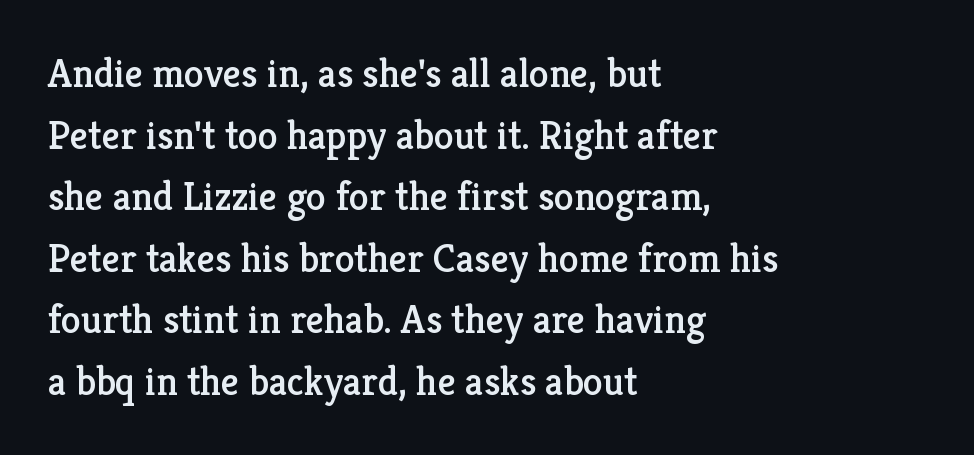
The image shows 40 px serif type, upright; set left-aligned, normal line spacing (1.54x), normal letter spacing, not underlined; low stroke contrast and a medium x-height.
